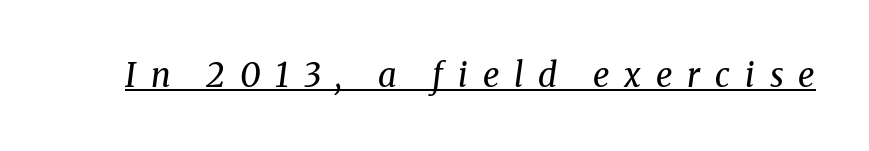
Q: Is the text bold? A: No.
Q: Is the text italic (slanted)? A: Yes, it leans right by about 8 degrees.
Q: Is the typeface a serif or a sans-serif typeface? A: Serif.
Q: Is the text underlined? A: Yes.
Q: Is the spacing between letters normal or unusually wide? A: Unusually wide.
Q: Width (condensed, normal, or wide)? A: Normal.
Q: Stroke contrast? A: Medium.
Q: x-height? A: Medium.
Q: Monospaced? A: No.
